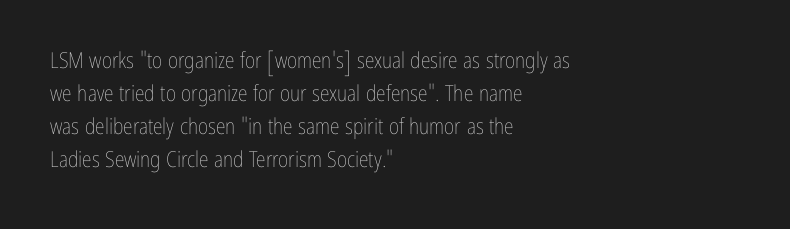
Q: Is the text bold? A: No.
Q: Is the text italic (slanted)? A: No, it is upright.
Q: Is the text underlined? A: No.
Q: How is the paragraph aligned? A: Left-aligned.
Q: Is the spacing between letters normal or unusually wide? A: Normal.
Q: Is the spacing between lines tight, normal or loose? A: Normal.
